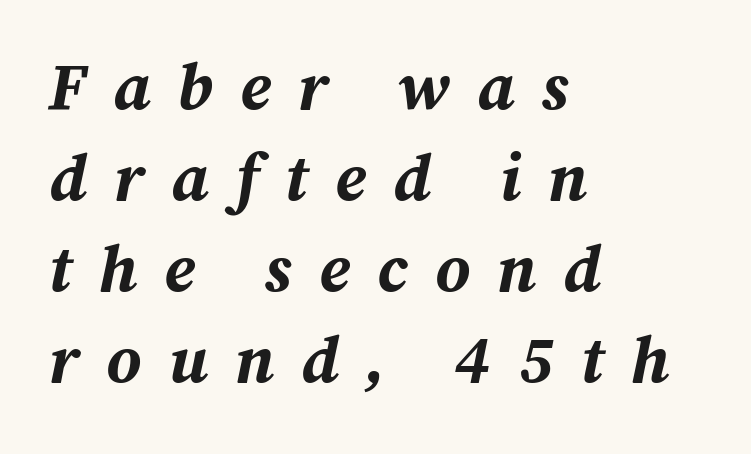
Q: Is the text bold? A: Yes.
Q: Is the text italic (slanted)? A: Yes, it leans right by about 12 degrees.
Q: Is the text underlined? A: No.
Q: How is the paragraph aligned? A: Left-aligned.
Q: Is the spacing between letters normal or unusually wide? A: Unusually wide.
Q: Is the spacing between lines tight, normal or loose? A: Normal.
Q: Width (condensed, normal, or wide)? A: Normal.
Q: Stroke contrast? A: Medium.
Q: x-height? A: Medium.
Q: Monospaced? A: No.
